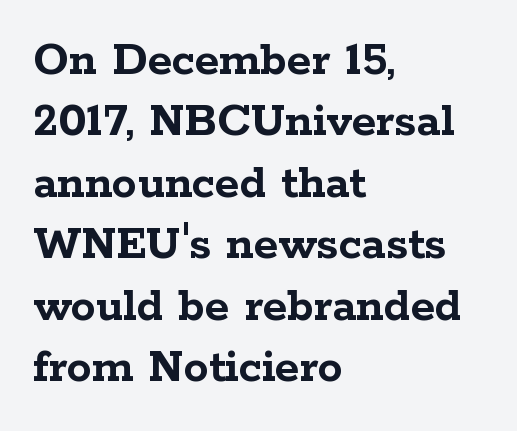
{"serif": "yes", "italic": "no", "bold": "yes", "weight": "semibold", "width": "wide", "stroke_contrast": "low", "x_height": "medium", "monospaced": "no", "underline": "no", "align": "left", "line_spacing_ratio": 1.23, "letter_spacing": "normal", "letter_spacing_em": 0.0, "glyph_px": 50}
